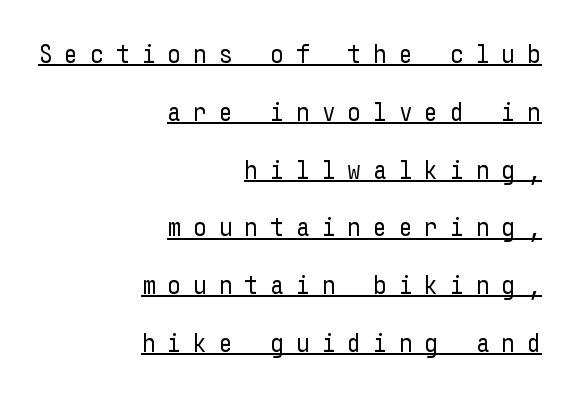
{"italic": "no", "bold": "no", "underline": "yes", "align": "right", "line_spacing": "loose", "line_spacing_ratio": 2.14, "letter_spacing": "wide", "letter_spacing_em": 0.44, "glyph_px": 27}
